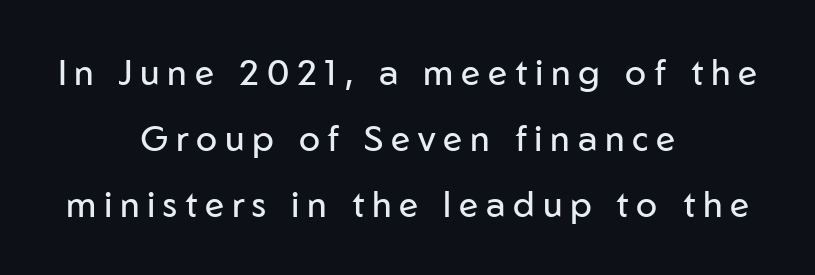
{"serif": "no", "italic": "no", "bold": "no", "weight": "regular", "width": "normal", "stroke_contrast": "low", "x_height": "medium", "monospaced": "no", "underline": "no", "align": "center", "line_spacing_ratio": 1.88, "letter_spacing": "wide", "letter_spacing_em": 0.22, "glyph_px": 35}
